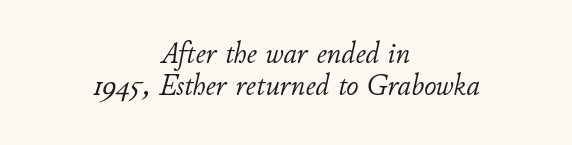
The image shows 30 px light type, italic (leaning right); set centered, tight line spacing (1.06x), normal letter spacing, not underlined; low stroke contrast and a small x-height.
